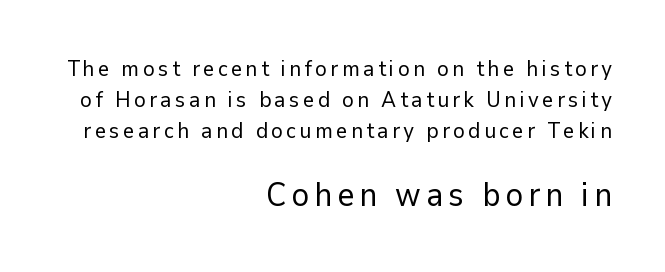
Proportional: the letters do not fall into vertical columns. This rendering features lettering with no underline. Compared with a flush-left layout, this one pins lines to the opposite, right side. Honestly, the row spacing looks completely unremarkable. Visually, the bottom section dominates because its glyphs are scaled up.
